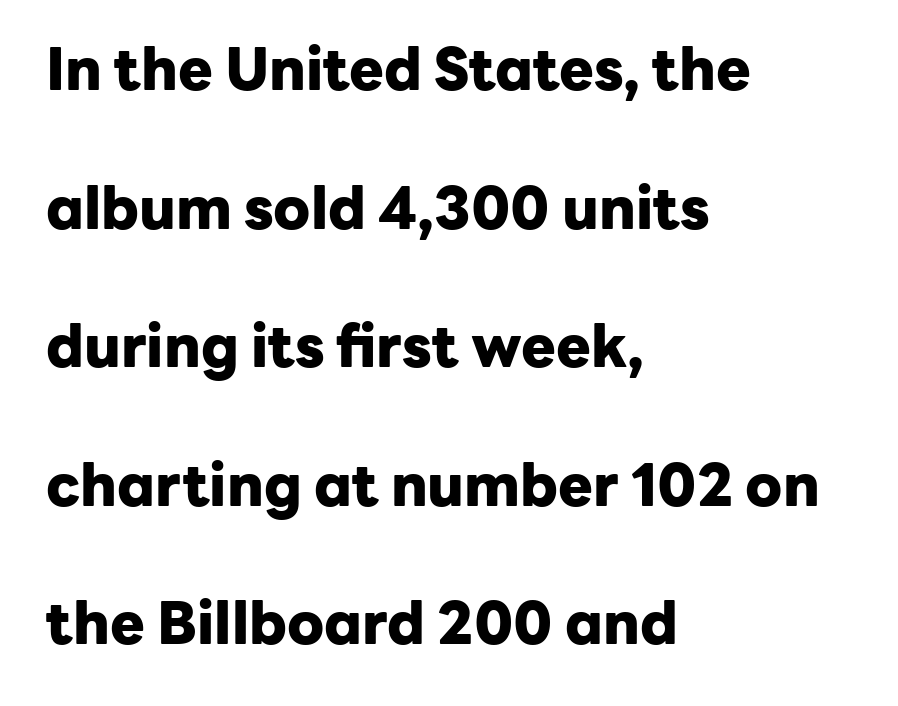
The image shows 58 px heavy sans-serif type, upright; set left-aligned, loose line spacing (2.39x), normal letter spacing, not underlined; low stroke contrast and a medium x-height.
